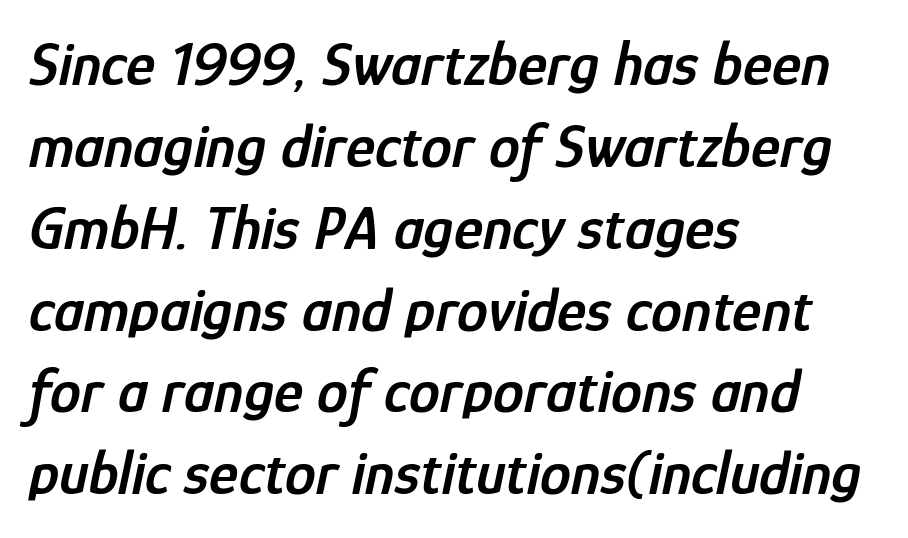
The image shows 62 px semibold, condensed type, italic (leaning right); set left-aligned, normal line spacing (1.32x), normal letter spacing, not underlined; low stroke contrast and a medium x-height.
